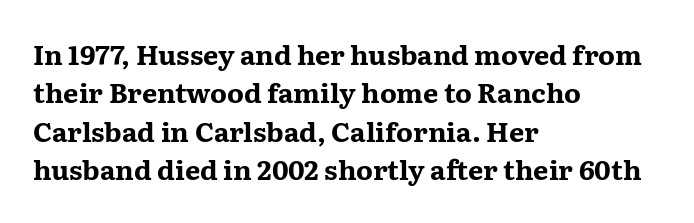
The image shows 27 px bold type, upright; set left-aligned, normal line spacing (1.42x), normal letter spacing, not underlined.
